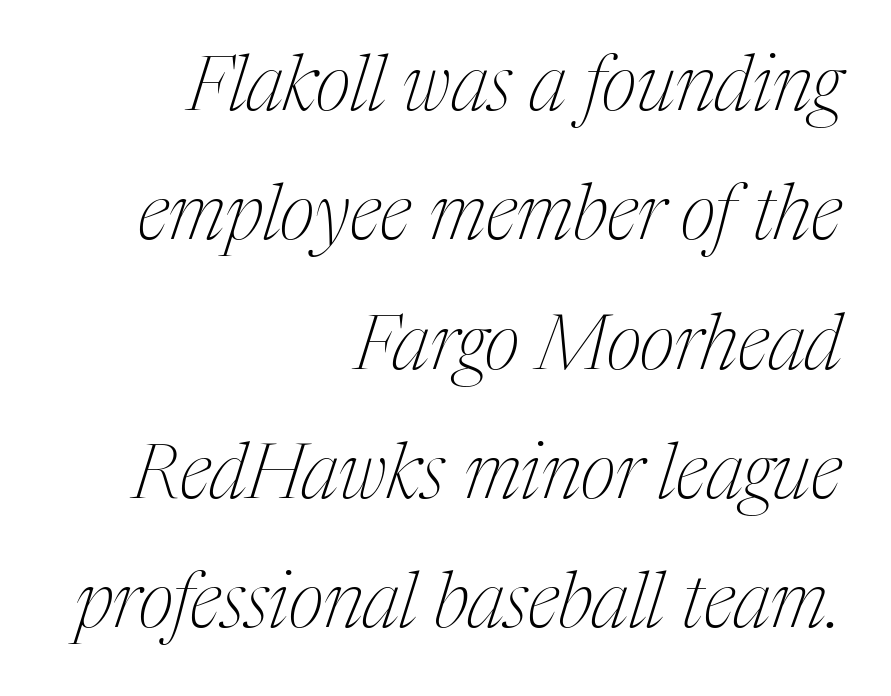
{"serif": "yes", "italic": "yes", "lean": "right", "slant_degrees": 17, "bold": "no", "weight": "thin", "width": "condensed", "stroke_contrast": "medium", "x_height": "medium", "monospaced": "no", "underline": "no", "align": "right", "line_spacing": "normal", "line_spacing_ratio": 1.68, "letter_spacing": "normal", "letter_spacing_em": 0.0, "glyph_px": 77}
